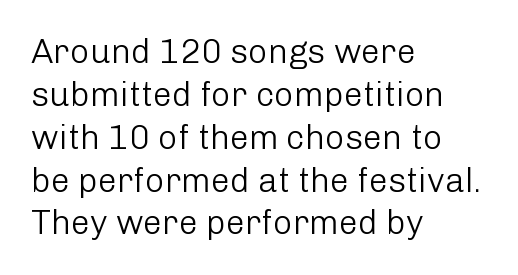
Style check: upright. Classification — sans serif. The rendering keeps characters at their native spacing. If you measured baseline to baseline, you'd find a middling distance. Alignment: flush left.
